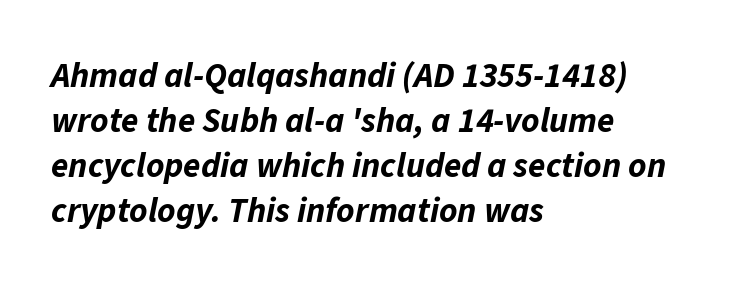
The image shows 35 px bold type, italic (leaning right); set left-aligned, normal line spacing (1.29x), normal letter spacing, not underlined; low stroke contrast and a medium x-height.
